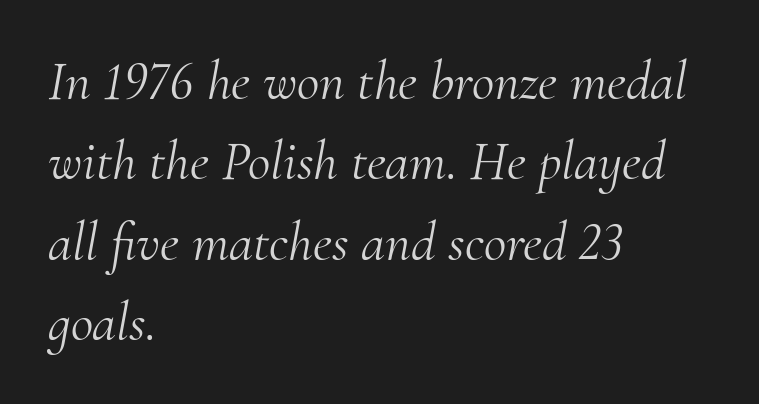
{"serif": "yes", "italic": "yes", "lean": "right", "slant_degrees": 10, "bold": "no", "weight": "light", "width": "normal", "stroke_contrast": "medium", "x_height": "small", "monospaced": "no", "underline": "no", "align": "left", "line_spacing": "normal", "line_spacing_ratio": 1.46, "letter_spacing": "normal", "letter_spacing_em": 0.0, "glyph_px": 55}
